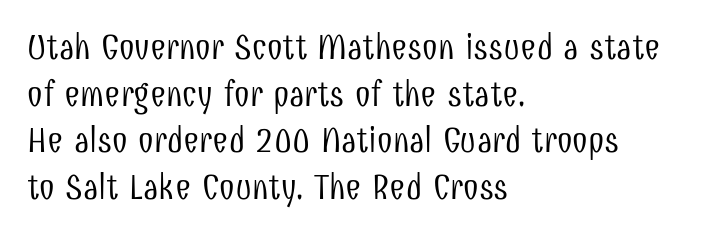
{"serif": "no", "italic": "no", "bold": "no", "weight": "light", "width": "condensed", "stroke_contrast": "low", "x_height": "medium", "monospaced": "no", "underline": "no", "align": "left", "line_spacing": "normal", "line_spacing_ratio": 1.33, "letter_spacing": "normal", "letter_spacing_em": 0.0, "glyph_px": 35}
